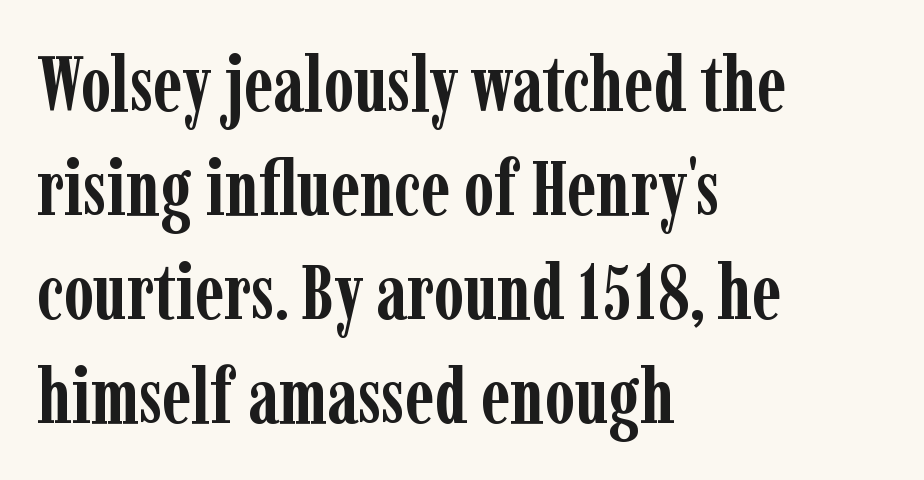
The image shows 77 px semibold, condensed serif type, upright; set left-aligned, normal line spacing (1.35x), normal letter spacing, not underlined; low stroke contrast and a medium x-height.
